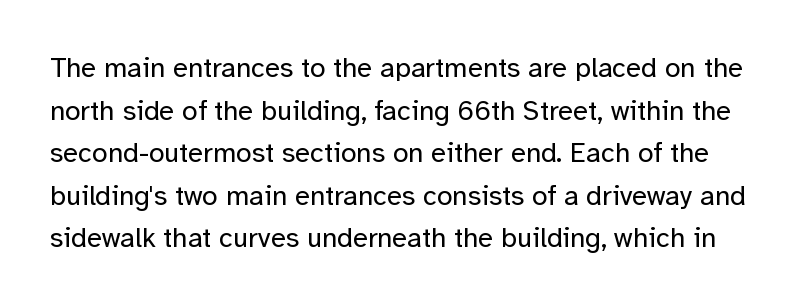
What's the leading like? Ordinary, nothing unusual. Classification — sans serif. The passage shown has conventional tracking throughout. You could not count columns in this text — the font is proportionally spaced. A roman cut, with each character standing at attention. Letters rest on an invisible, unmarked baseline.
